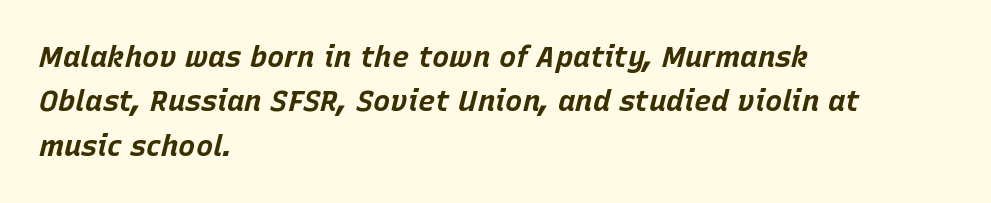
{"italic": "yes", "lean": "right", "slant_degrees": 15, "bold": "yes", "weight": "bold", "width": "normal", "stroke_contrast": "low", "x_height": "large", "monospaced": "no", "underline": "no", "align": "left", "line_spacing": "normal", "line_spacing_ratio": 1.53, "letter_spacing": "normal", "letter_spacing_em": 0.0, "glyph_px": 29}
